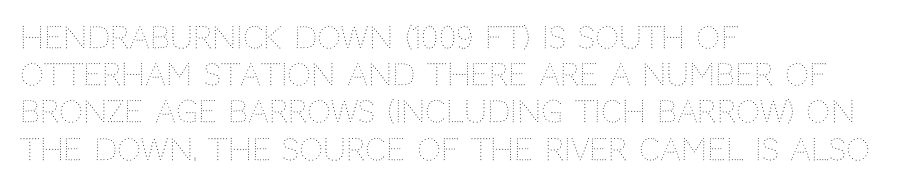
This rendering uses left alignment, leaving the right contour irregular. No chunkiness to these letters — they're not bold. Letters rest on an invisible, unmarked baseline. The letters advance in unequal steps, a hallmark of proportional type. If you drew a line through each stem, it would be perfectly vertical.
